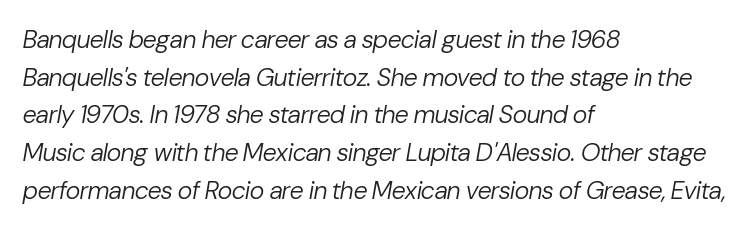
These glyphs show unthickened strokes, regular width or finer. Unmarked baselines from the first word to the last. Does the lettering tilt? It does — this is italic. The typesetter chose a ragged-right arrangement here.
